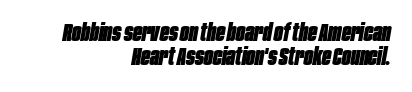
The image shows 24 px bold type, italic (leaning right); set right-aligned, tight line spacing (0.99x), normal letter spacing, not underlined.
